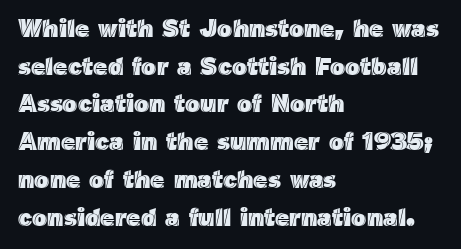
Q: Is the text italic (slanted)? A: No, it is upright.
Q: Is the text underlined? A: No.
Q: How is the paragraph aligned? A: Left-aligned.
Q: Is the spacing between letters normal or unusually wide? A: Normal.
Q: Is the spacing between lines tight, normal or loose? A: Normal.
